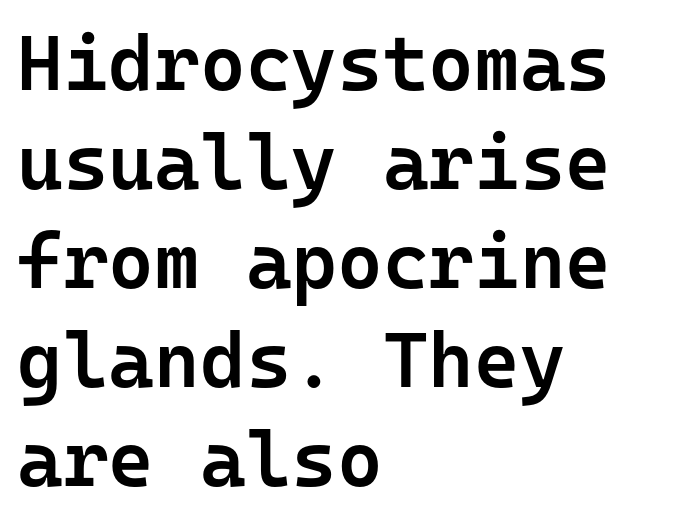
Q: Is the text bold? A: Semi-bold.
Q: Is the text italic (slanted)? A: No, it is upright.
Q: Is the typeface a serif or a sans-serif typeface? A: Sans-serif.
Q: Is the text underlined? A: No.
Q: How is the paragraph aligned? A: Left-aligned.
Q: Is the spacing between letters normal or unusually wide? A: Normal.
Q: Is the spacing between lines tight, normal or loose? A: Normal.
Q: Width (condensed, normal, or wide)? A: Normal.
Q: Stroke contrast? A: Low.
Q: x-height? A: Medium.
Q: Monospaced? A: Yes.
